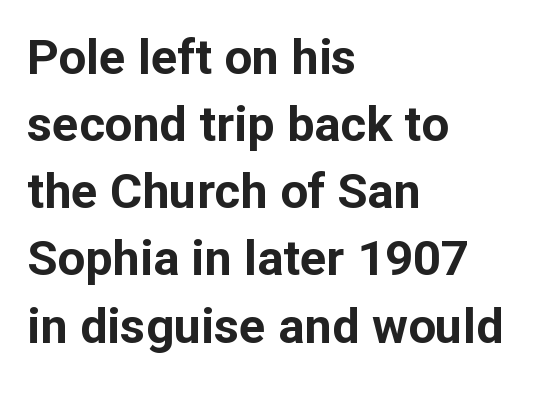
The image shows 49 px bold sans-serif type, upright; set left-aligned, normal line spacing (1.37x), normal letter spacing, not underlined; low stroke contrast and a medium x-height.
